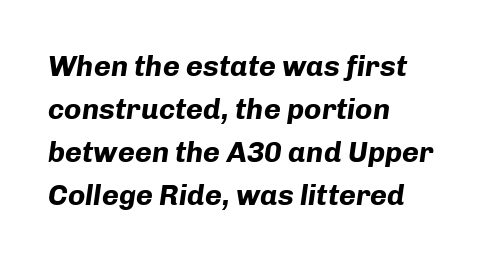
One-word summary of the alignment: left. Decoration check: the copy has no underline. You'd pick this weight for a headline — it's a proper bold. You can tell it's italic because the verticals aren't actually vertical. Each letter keeps its own natural width here, so spacing adapts to shape.
